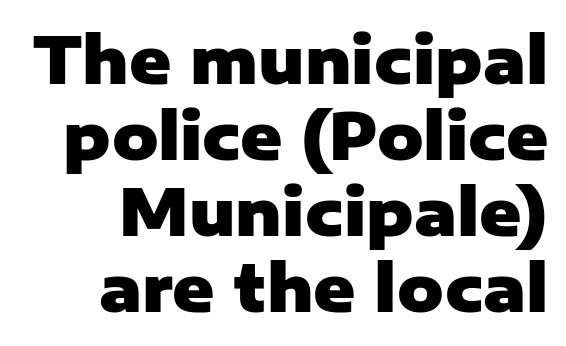
{"serif": "no", "italic": "no", "bold": "yes", "weight": "heavy", "width": "normal", "stroke_contrast": "low", "x_height": "medium", "monospaced": "no", "underline": "no", "align": "right", "line_spacing_ratio": 1.19, "letter_spacing": "normal", "letter_spacing_em": 0.0, "glyph_px": 64}
